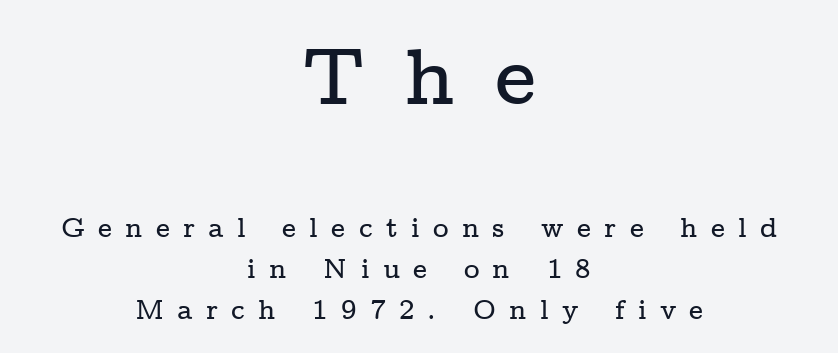
Tall strokes in this sample are plumb rather than angled. What's the leading like? Ordinary, nothing unusual. This rendering features lettering with no underline. Varying glyph widths throughout — classic text-font behaviour. Two sizes are in play, and the larger belongs to the first block. Here the glyphs are tracked loosely, breaking word shapes into spaced letters.
